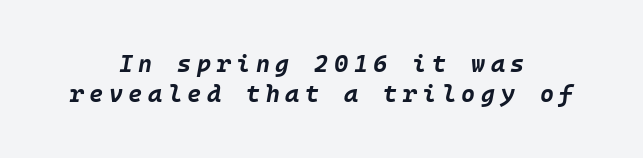
The image shows 24 px bold type, italic (leaning right); set centered, normal line spacing (1.26x), unusually wide letter spacing (+0.23 em), not underlined.
